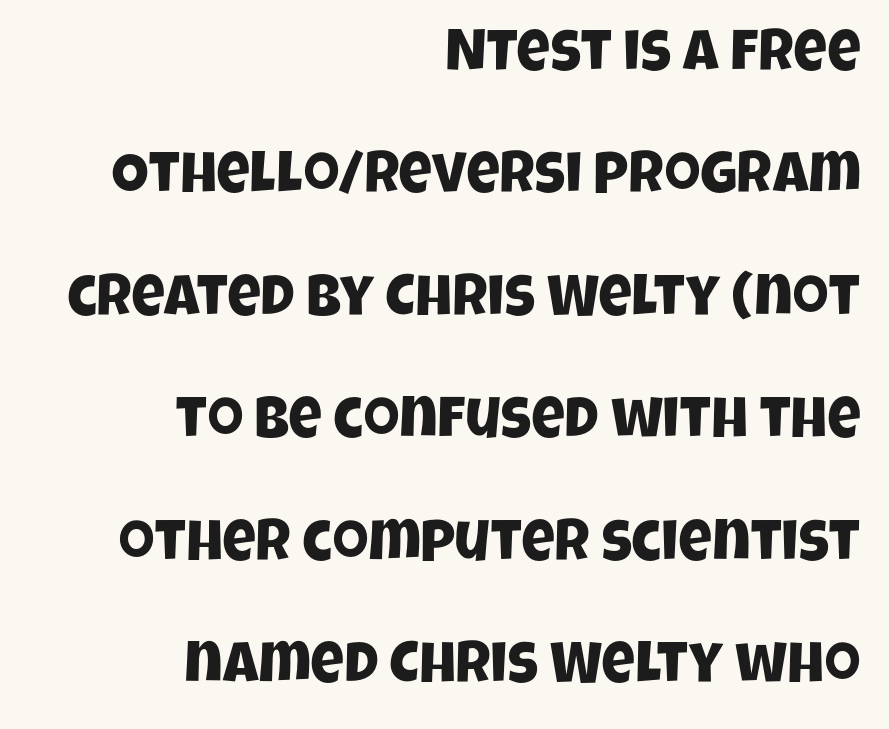
Q: Is the typeface a serif or a sans-serif typeface? A: Sans-serif.
Q: Is the text underlined? A: No.
Q: How is the paragraph aligned? A: Right-aligned.
Q: Is the spacing between letters normal or unusually wide? A: Normal.
Q: Is the spacing between lines tight, normal or loose? A: Loose.
Q: Width (condensed, normal, or wide)? A: Condensed.
Q: Stroke contrast? A: Low.
Q: x-height? A: Large.
Q: Monospaced? A: No.
